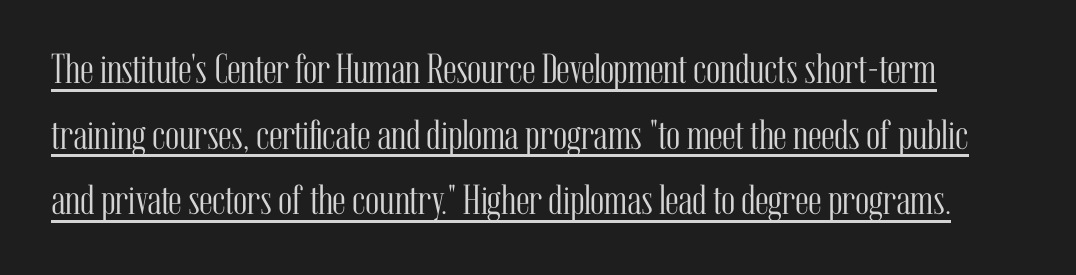
You could call the tracking neutral — neither tight nor loose. Weight: regular or lighter. These lines are rendered in a variable-pitch font. Summary of vertical rhythm: regular, with standard interline spacing. Observe the serifs anchoring each vertical stroke in this sample. Every stem runs plumb, perpendicular to the baseline.
